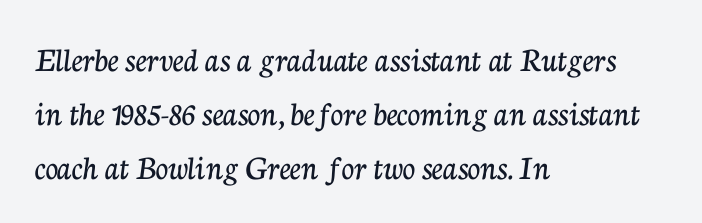
Q: Is the text italic (slanted)? A: Yes.
Q: Is the typeface a serif or a sans-serif typeface? A: Serif.
Q: Is the text underlined? A: No.
Q: How is the paragraph aligned? A: Left-aligned.
Q: Is the spacing between letters normal or unusually wide? A: Normal.
Q: Is the spacing between lines tight, normal or loose? A: Normal.
Q: Width (condensed, normal, or wide)? A: Normal.
Q: Stroke contrast? A: Low.
Q: x-height? A: Medium.
Q: Monospaced? A: No.
